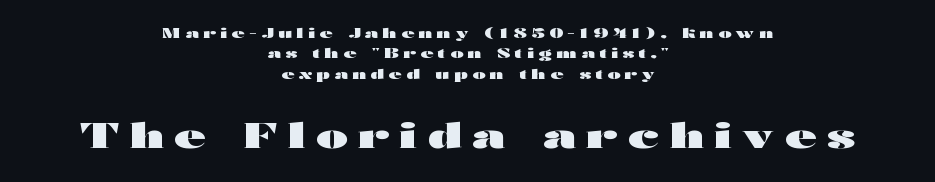
No word sits above an underline. Weight: bold. Posture: straight, roman, zero tilt. The paragraph has two soft edges and a firm central axis. This sample keeps an unexceptional amount of space between lines.
